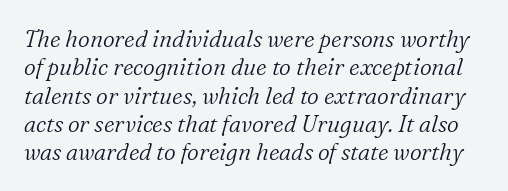
{"italic": "yes", "lean": "right", "slant_degrees": 16, "bold": "no", "underline": "no", "line_spacing_ratio": 1.23, "letter_spacing": "normal", "letter_spacing_em": 0.0, "glyph_px": 23}
